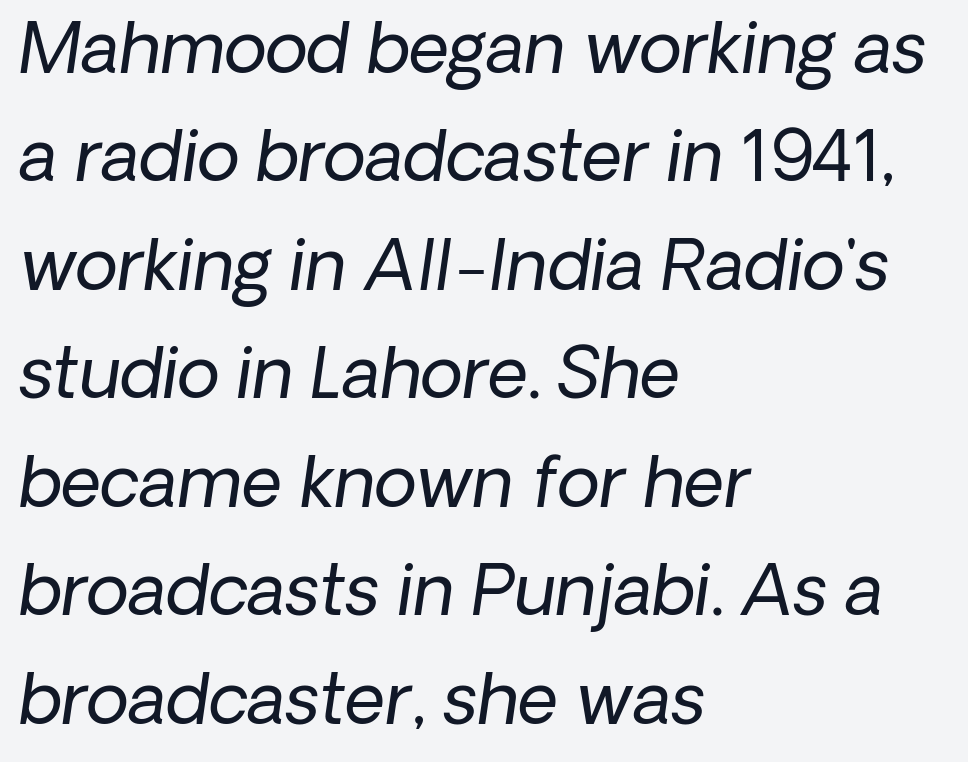
The image shows 70 px regular-weight type, italic (leaning right); set left-aligned, normal line spacing (1.55x), normal letter spacing, not underlined; low stroke contrast and a medium x-height.
